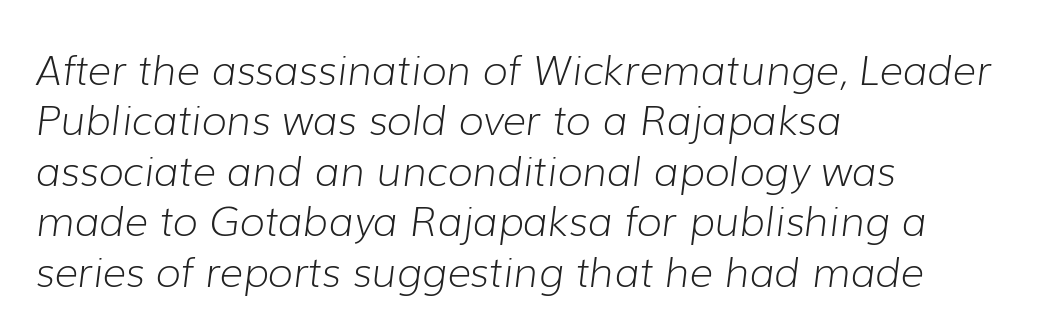
Proportional: the letters do not fall into vertical columns. Short note: letters normally spaced. Plain, unruled lines of type. The typesetting does not lean heavy: it is not bold. The rendering anchors every line to the left-hand side. Italic? Definitely — the glyphs are oblique.
